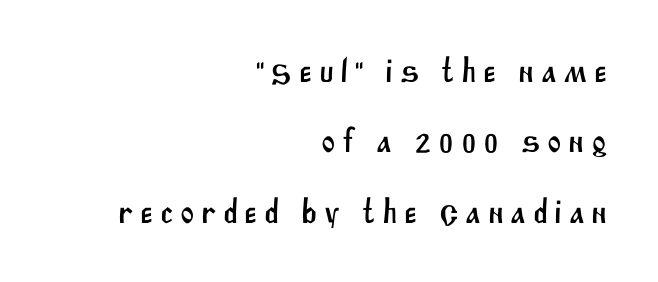
The image shows 34 px sans-serif type; set right-aligned, loose line spacing (2.07x), not underlined; medium stroke contrast and a large x-height.
